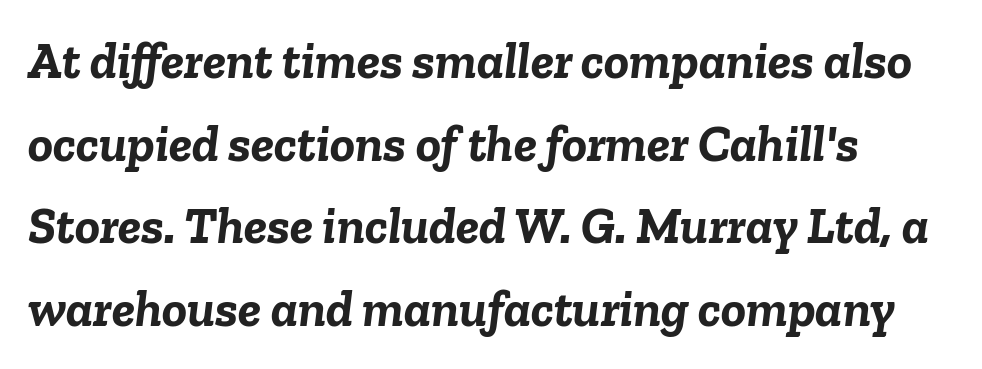
A typesetter would mark this as italic. The glyphs are unaccompanied by any horizontal stroke below them. One glance says typical: line gaps are just what's usual. Looks like regular typesetting: each glyph gets only the width it needs. Students, this is bold: see how much ink each stroke carries.
